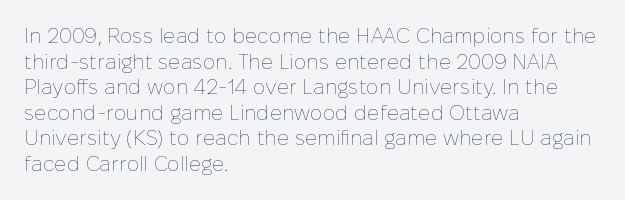
The image shows 21 px text type, upright; set left-aligned, line spacing 1.22x, normal letter spacing, not underlined.
